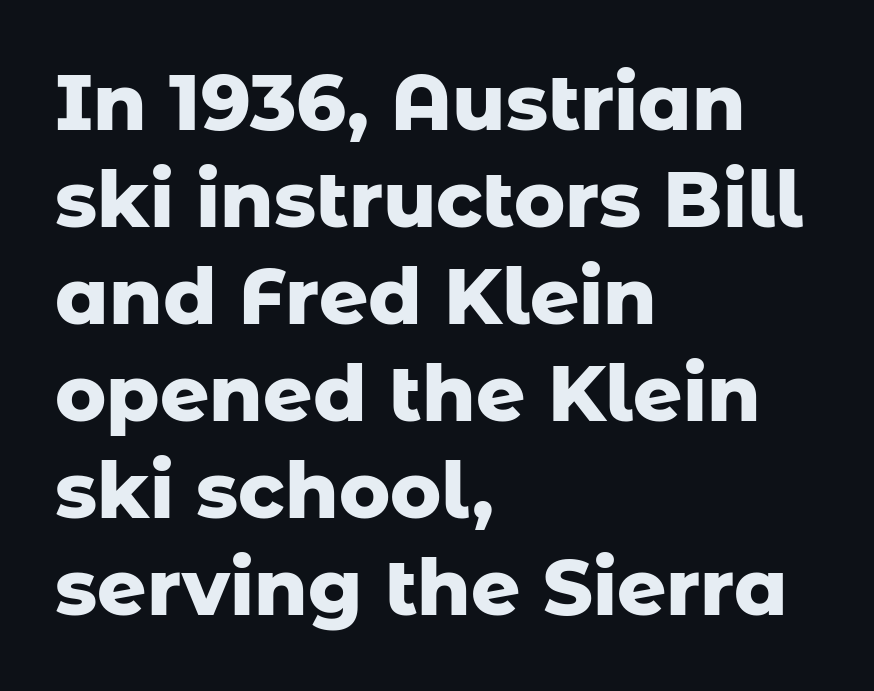
The image shows 77 px heavy sans-serif type, upright; set left-aligned, normal line spacing (1.26x), normal letter spacing, not underlined; low stroke contrast and a medium x-height.
